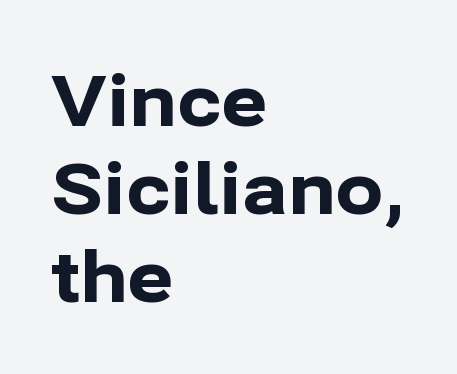
Q: Is the text bold? A: Yes.
Q: Is the text italic (slanted)? A: No, it is upright.
Q: Is the typeface a serif or a sans-serif typeface? A: Sans-serif.
Q: Is the text underlined? A: No.
Q: How is the paragraph aligned? A: Left-aligned.
Q: Is the spacing between letters normal or unusually wide? A: Normal.
Q: Width (condensed, normal, or wide)? A: Normal.
Q: Stroke contrast? A: Low.
Q: x-height? A: Medium.
Q: Monospaced? A: No.
